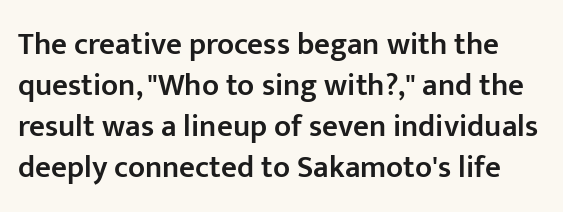
These lines are composed in type without serifs. Character widths vary here, with narrow letters taking less room than wide ones. It's the straight-up-and-down kind of type. Tracking here is standard; glyphs follow each other at the usual distance. The zone under the glyphs is completely vacant.
